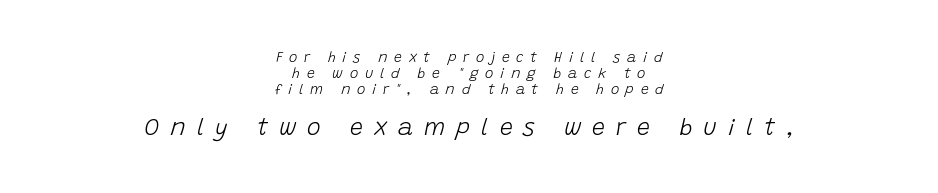
The image shows 23 px text type, italic (leaning right); set centered, tight line spacing (1.15x), unusually wide letter spacing (+0.48 em), not underlined; the second (bottom) block is 1.64x larger.
